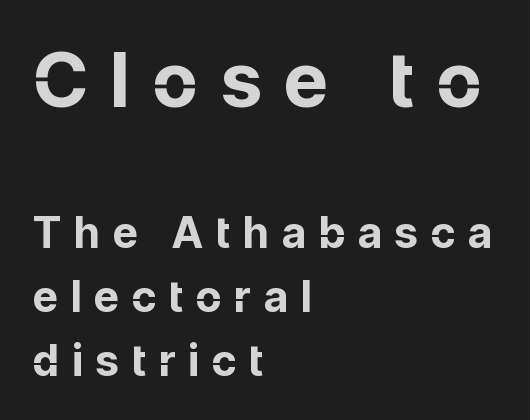
{"serif": "no", "italic": "no", "bold": "yes", "weight": "bold", "width": "normal", "stroke_contrast": "low", "x_height": "medium", "monospaced": "no", "underline": "no", "align": "left", "line_spacing": "normal", "line_spacing_ratio": 1.48, "letter_spacing": "wide", "letter_spacing_em": 0.31, "larger_block": "first", "size_ratio": 1.77, "glyph_px": 76}
